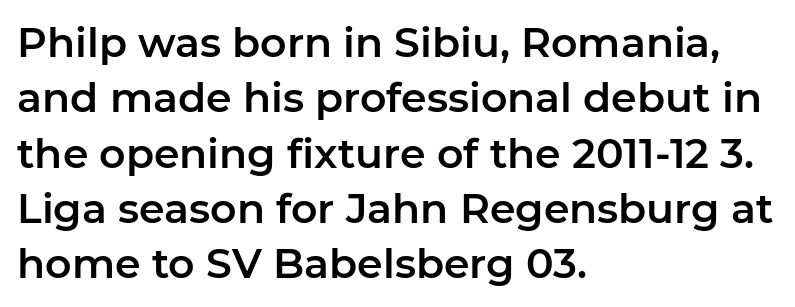
The image shows 41 px sans-serif type, upright; set left-aligned, normal line spacing (1.35x), normal letter spacing, not underlined; low stroke contrast and a medium x-height.
